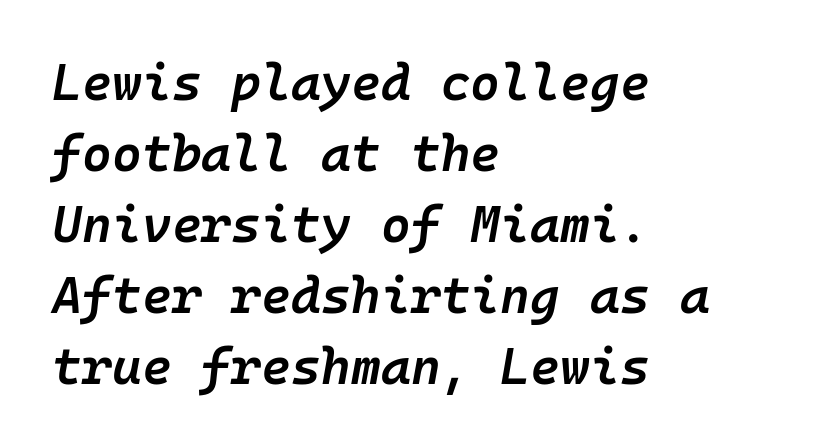
{"italic": "yes", "lean": "right", "slant_degrees": 10, "bold": "semi", "weight": "semibold", "width": "normal", "stroke_contrast": "low", "x_height": "medium", "monospaced": "yes", "underline": "no", "align": "left", "line_spacing": "normal", "line_spacing_ratio": 1.39, "letter_spacing": "normal", "letter_spacing_em": 0.0, "glyph_px": 51}
